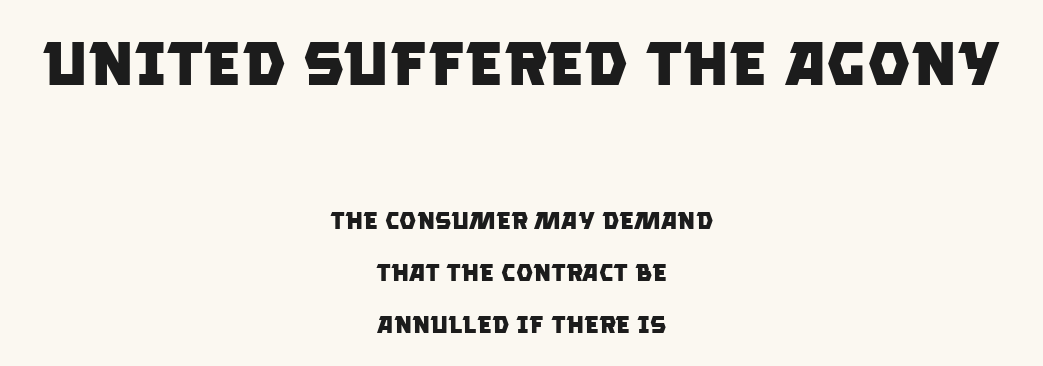
Neither beginnings nor endings align; midpoints do. Underline: absent. Students, observe: this is what heavily led, spacious text looks like. In terms of weight, the rendering is a true, heavy bold. Glyph-to-glyph distance matches everyday printed text.
